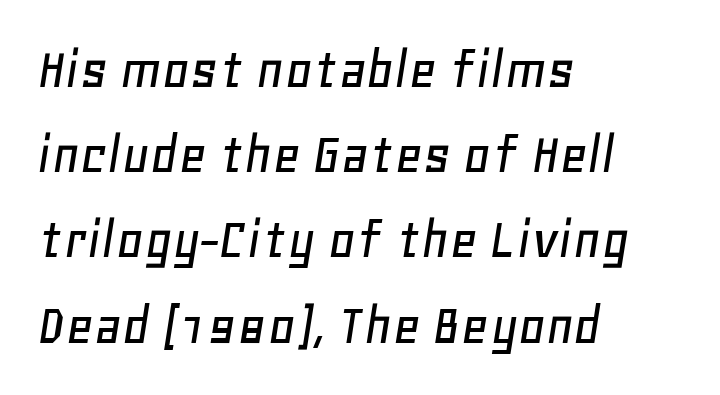
{"italic": "yes", "lean": "right", "slant_degrees": 11, "width": "normal", "stroke_contrast": "low", "x_height": "large", "monospaced": "no", "underline": "no", "align": "left", "line_spacing": "normal", "line_spacing_ratio": 1.42, "letter_spacing": "normal", "letter_spacing_em": 0.0, "glyph_px": 60}
